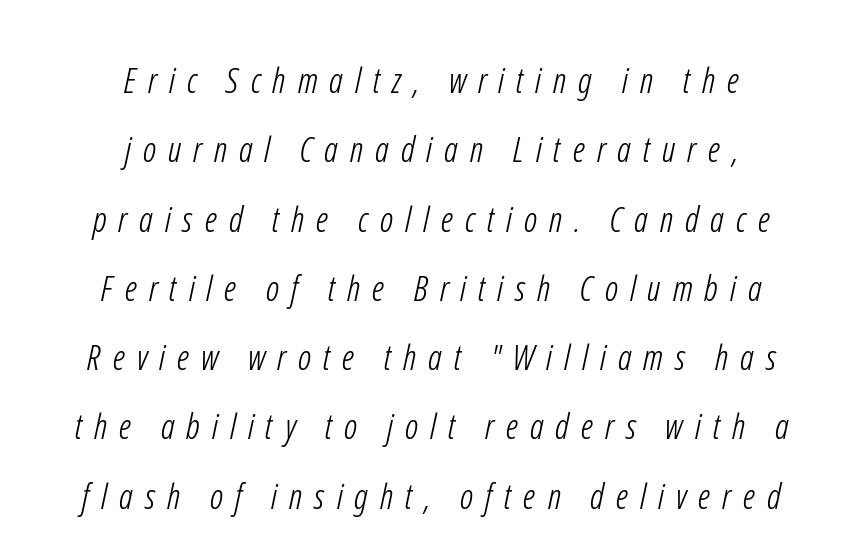
The image shows 35 px light, condensed sans-serif type; set centered, loose line spacing (1.98x), unusually wide letter spacing (+0.34 em), not underlined; low stroke contrast and a medium x-height.
